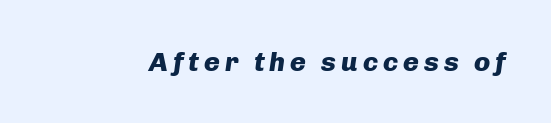
You can tell it's italic because the verticals aren't actually vertical. Weight check: bold — yes, fully. Decoration check: the copy has no underline.
